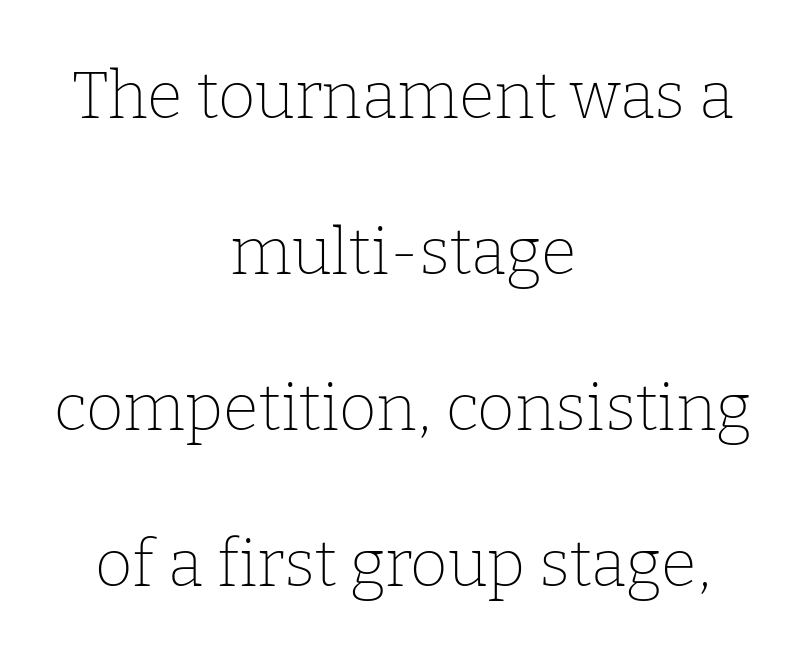
The tracking reads as untouched default to a designer's eye. This sample uses a serif face. The designer dialed line spacing up above the default. Both edges are ragged and mirror each other, which tells us the setting is centered. The weight tops out at a normal text grade.
